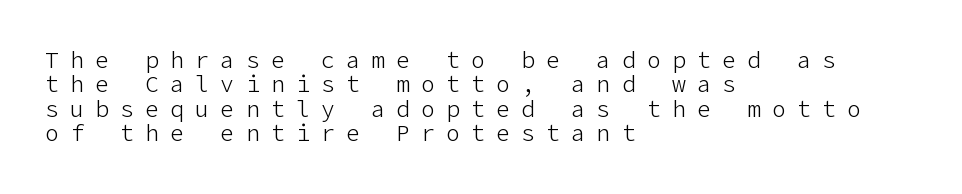
The letters are spread apart with noticeably loose tracking. The rendering anchors every line to the left-hand side. Honestly, the rows look squashed on top of each other. Vertical strokes here are truly vertical. A quiet, ordinary-to-light weight characterises the typeface.
